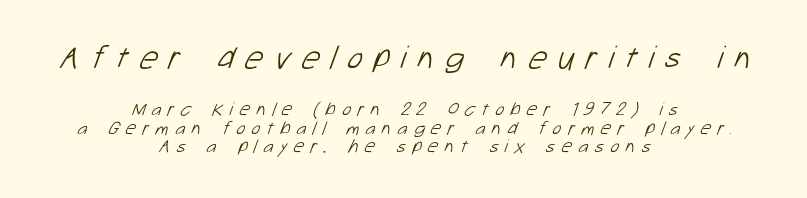
Q: Is the text bold? A: No.
Q: Is the typeface a serif or a sans-serif typeface? A: Sans-serif.
Q: Is the text underlined? A: No.
Q: How is the paragraph aligned? A: Centered.
Q: Is the spacing between letters normal or unusually wide? A: Unusually wide.
Q: Is the spacing between lines tight, normal or loose? A: Tight.
Q: Which block of text is set in a larger size, the first (top) or the second (bottom)? A: The first (top) one.
Q: Width (condensed, normal, or wide)? A: Normal.
Q: Stroke contrast? A: Low.
Q: x-height? A: Medium.
Q: Monospaced? A: No.
